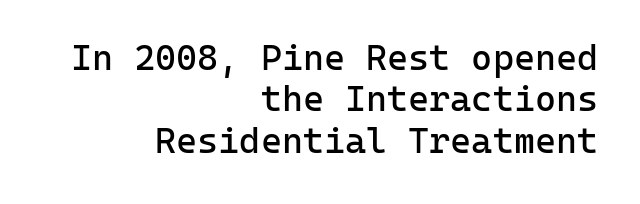
{"serif": "no", "italic": "no", "bold": "no", "weight": "regular", "width": "normal", "stroke_contrast": "low", "x_height": "medium", "monospaced": "yes", "underline": "no", "align": "right", "line_spacing": "tight", "line_spacing_ratio": 1.15, "letter_spacing": "normal", "letter_spacing_em": 0.0, "glyph_px": 36}
